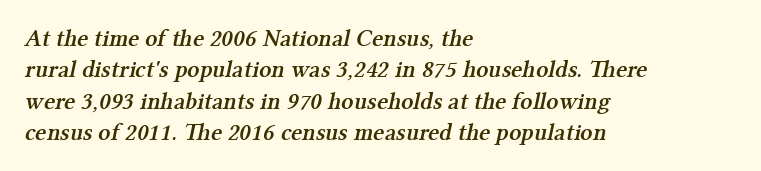
The image shows 24 px text type; set left-aligned, normal line spacing (1.31x), normal letter spacing, not underlined.
